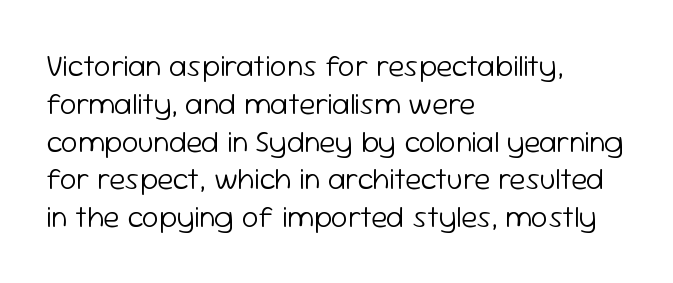
Q: Is the text bold? A: No.
Q: Is the text italic (slanted)? A: No, it is upright.
Q: Is the typeface a serif or a sans-serif typeface? A: Sans-serif.
Q: Is the text underlined? A: No.
Q: How is the paragraph aligned? A: Left-aligned.
Q: Is the spacing between letters normal or unusually wide? A: Normal.
Q: Is the spacing between lines tight, normal or loose? A: Normal.
Q: Width (condensed, normal, or wide)? A: Normal.
Q: Stroke contrast? A: Low.
Q: x-height? A: Medium.
Q: Monospaced? A: No.
